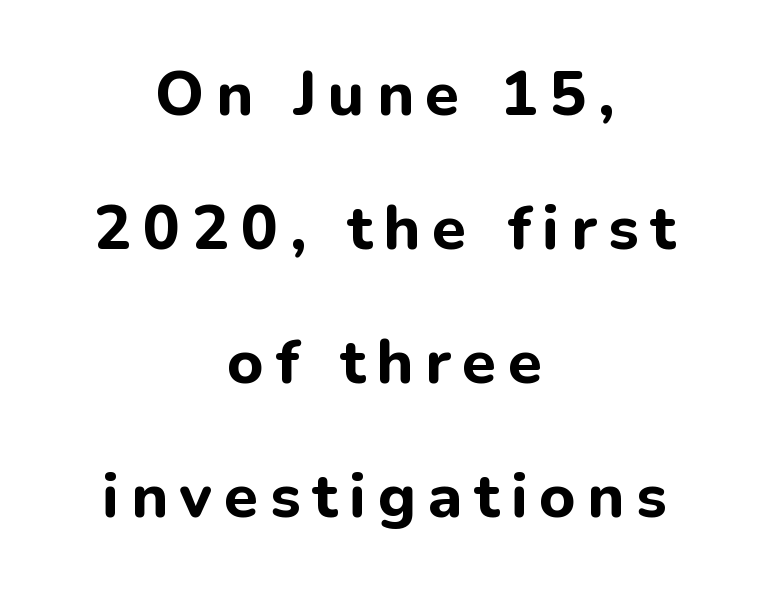
Q: Is the text bold? A: Yes.
Q: Is the text italic (slanted)? A: No, it is upright.
Q: Is the typeface a serif or a sans-serif typeface? A: Sans-serif.
Q: Is the text underlined? A: No.
Q: How is the paragraph aligned? A: Centered.
Q: Is the spacing between lines tight, normal or loose? A: Loose.
Q: Width (condensed, normal, or wide)? A: Normal.
Q: Stroke contrast? A: Low.
Q: x-height? A: Medium.
Q: Monospaced? A: No.
